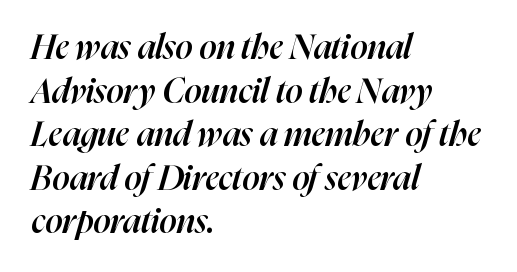
An italicized treatment has been applied to the whole sample. Compared with an ordinary text face, these strokes are moderately heavier — a semibold. The leading is moderate, giving the passage an even texture. Think of a printed novel: that variable character pitch is what you see here. A student would call this left alignment; a typographer would say flush left, rag right.
